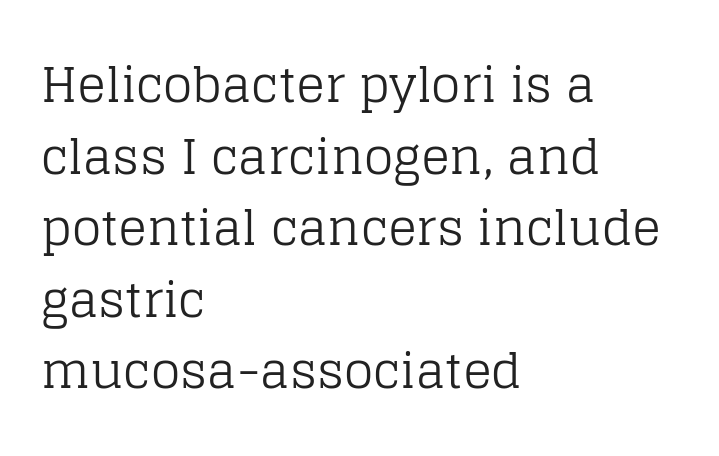
{"serif": "yes", "italic": "no", "bold": "no", "weight": "regular", "width": "normal", "stroke_contrast": "low", "x_height": "large", "monospaced": "no", "underline": "no", "align": "left", "line_spacing": "normal", "line_spacing_ratio": 1.49, "letter_spacing": "normal", "letter_spacing_em": 0.0, "glyph_px": 48}
